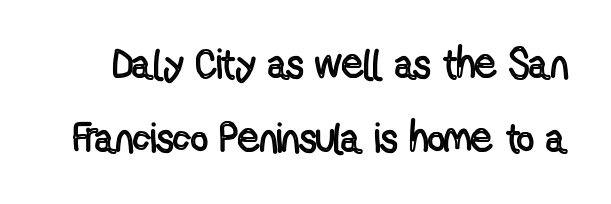
The image shows 42 px condensed type, upright; set line spacing 1.77x, normal letter spacing, not underlined; a medium x-height.
